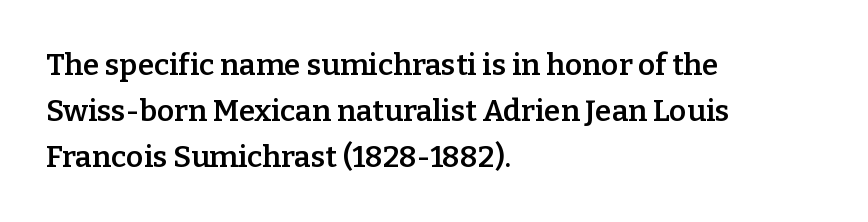
{"serif": "yes", "italic": "no", "bold": "semi", "weight": "semibold", "width": "normal", "stroke_contrast": "low", "x_height": "medium", "monospaced": "no", "underline": "no", "align": "left", "line_spacing": "normal", "line_spacing_ratio": 1.54, "letter_spacing": "normal", "letter_spacing_em": 0.0, "glyph_px": 30}
